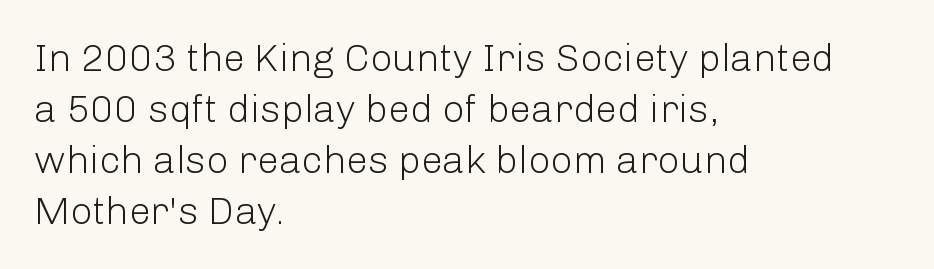
These glyphs show unthickened strokes, regular width or finer. The typesetter chose a ragged-right arrangement here. Here the designer chose a conventional face with non-uniform glyph widths. The space beneath each line is pristine and unruled.
